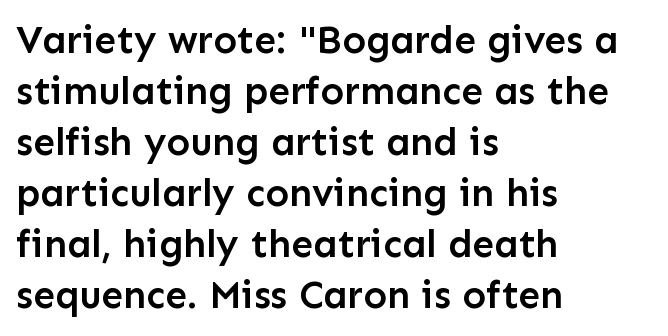
Q: Is the text bold? A: Semi-bold.
Q: Is the text italic (slanted)? A: No, it is upright.
Q: Is the typeface a serif or a sans-serif typeface? A: Sans-serif.
Q: Is the text underlined? A: No.
Q: How is the paragraph aligned? A: Left-aligned.
Q: Is the spacing between letters normal or unusually wide? A: Normal.
Q: Is the spacing between lines tight, normal or loose? A: Normal.
Q: Width (condensed, normal, or wide)? A: Normal.
Q: Stroke contrast? A: Low.
Q: x-height? A: Medium.
Q: Monospaced? A: No.
